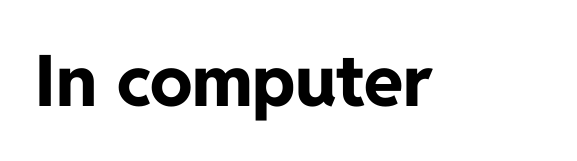
Q: Is the text bold? A: Yes.
Q: Is the text italic (slanted)? A: No, it is upright.
Q: Is the typeface a serif or a sans-serif typeface? A: Sans-serif.
Q: Is the text underlined? A: No.
Q: Is the spacing between letters normal or unusually wide? A: Normal.
Q: Width (condensed, normal, or wide)? A: Normal.
Q: Stroke contrast? A: Low.
Q: x-height? A: Medium.
Q: Monospaced? A: No.
